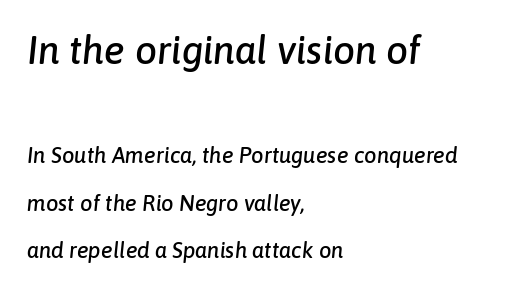
{"italic": "yes", "lean": "right", "slant_degrees": 6, "width": "normal", "stroke_contrast": "low", "x_height": "medium", "monospaced": "no", "underline": "no", "align": "left", "line_spacing": "loose", "line_spacing_ratio": 2.16, "letter_spacing": "normal", "letter_spacing_em": 0.0, "larger_block": "first", "size_ratio": 1.77, "glyph_px": 39}
